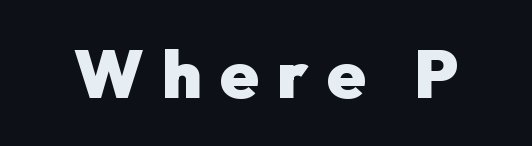
The image shows 68 px heavy sans-serif type, upright; set unusually wide letter spacing (+0.27 em), not underlined; low stroke contrast and a medium x-height.
